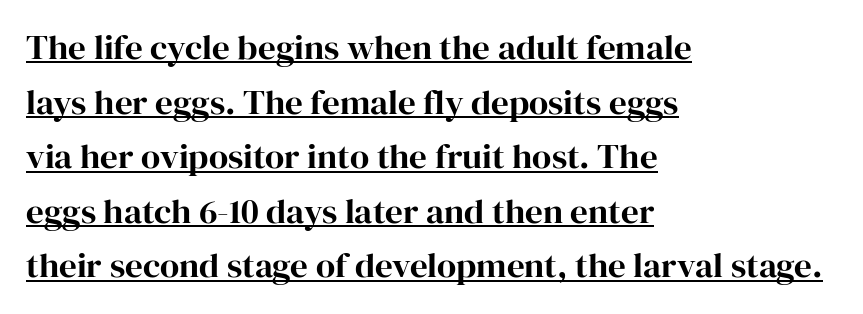
Q: Is the text italic (slanted)? A: No, it is upright.
Q: Is the typeface a serif or a sans-serif typeface? A: Serif.
Q: Is the text underlined? A: Yes.
Q: How is the paragraph aligned? A: Left-aligned.
Q: Is the spacing between letters normal or unusually wide? A: Normal.
Q: Is the spacing between lines tight, normal or loose? A: Normal.
Q: Width (condensed, normal, or wide)? A: Normal.
Q: Stroke contrast? A: High.
Q: x-height? A: Medium.
Q: Monospaced? A: No.
